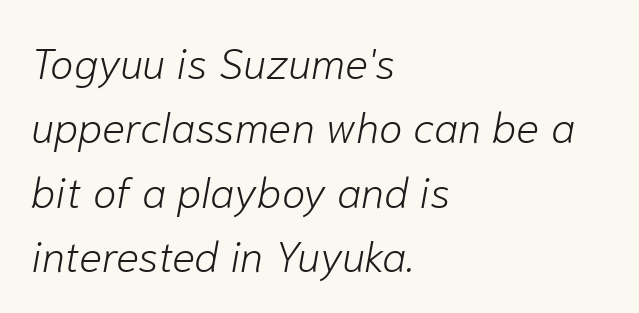
{"italic": "yes", "lean": "right", "slant_degrees": 10, "bold": "no", "weight": "light", "width": "normal", "stroke_contrast": "low", "x_height": "medium", "monospaced": "no", "underline": "no", "align": "left", "line_spacing": "normal", "line_spacing_ratio": 1.5, "letter_spacing": "normal", "letter_spacing_em": 0.0, "glyph_px": 43}
